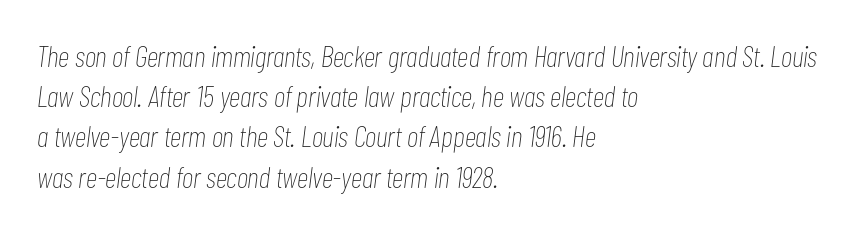
The image shows 30 px thin, condensed type, italic (leaning right); set left-aligned, normal line spacing (1.34x), normal letter spacing, not underlined; low stroke contrast and a medium x-height.
